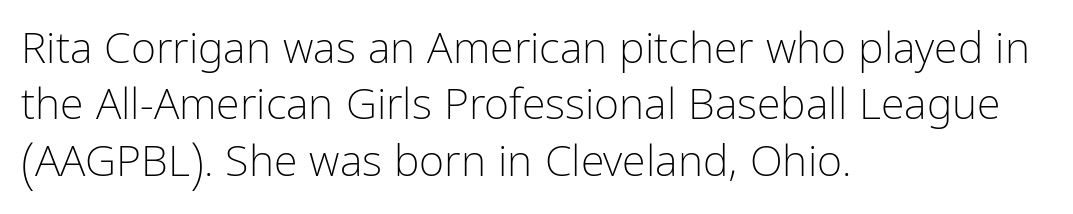
{"serif": "no", "italic": "no", "bold": "no", "weight": "light", "width": "condensed", "stroke_contrast": "low", "x_height": "medium", "monospaced": "no", "underline": "no", "align": "left", "line_spacing": "normal", "line_spacing_ratio": 1.31, "letter_spacing": "normal", "letter_spacing_em": 0.0, "glyph_px": 43}
